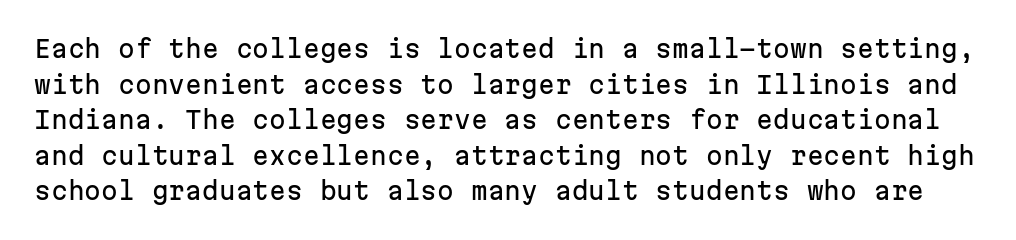
Glance below the letters and you will spot only blank space. It's the straight-up-and-down kind of type. There is no visible air inserted between adjacent glyphs. If you measured baseline to baseline, you'd find a middling distance.
